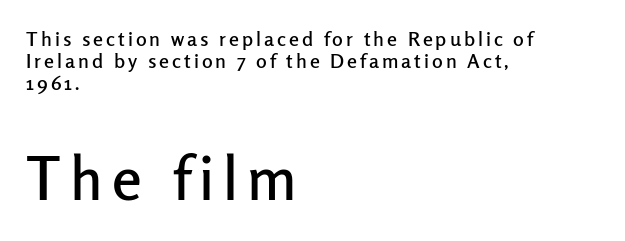
{"serif": "no", "italic": "no", "width": "normal", "stroke_contrast": "low", "x_height": "medium", "monospaced": "no", "underline": "no", "align": "left", "line_spacing": "tight", "line_spacing_ratio": 1.11, "larger_block": "second", "size_ratio": 3.0, "glyph_px": 60}
